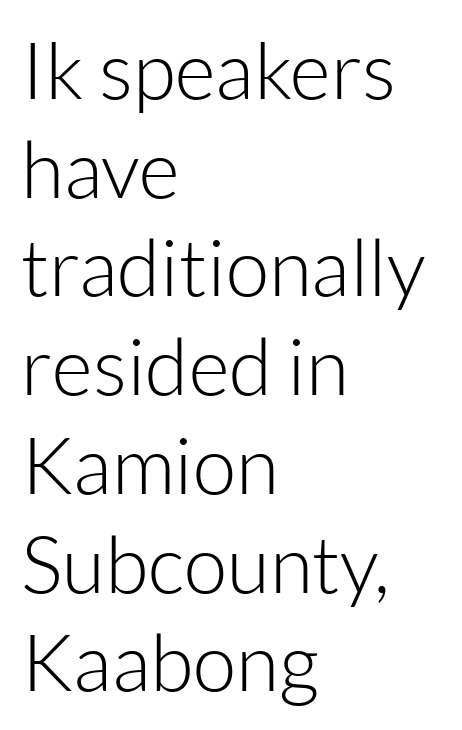
Q: Is the text bold? A: No.
Q: Is the text italic (slanted)? A: No, it is upright.
Q: Is the typeface a serif or a sans-serif typeface? A: Sans-serif.
Q: Is the text underlined? A: No.
Q: How is the paragraph aligned? A: Left-aligned.
Q: Is the spacing between letters normal or unusually wide? A: Normal.
Q: Is the spacing between lines tight, normal or loose? A: Normal.
Q: Width (condensed, normal, or wide)? A: Normal.
Q: Stroke contrast? A: Low.
Q: x-height? A: Medium.
Q: Monospaced? A: No.
